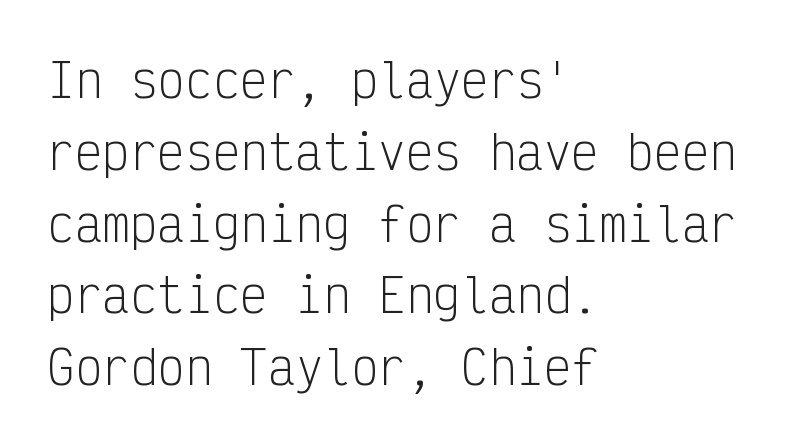
{"serif": "no", "italic": "no", "bold": "no", "weight": "light", "width": "condensed", "stroke_contrast": "low", "x_height": "medium", "monospaced": "yes", "underline": "no", "align": "left", "line_spacing": "normal", "line_spacing_ratio": 1.56, "letter_spacing": "normal", "letter_spacing_em": 0.0, "glyph_px": 46}
